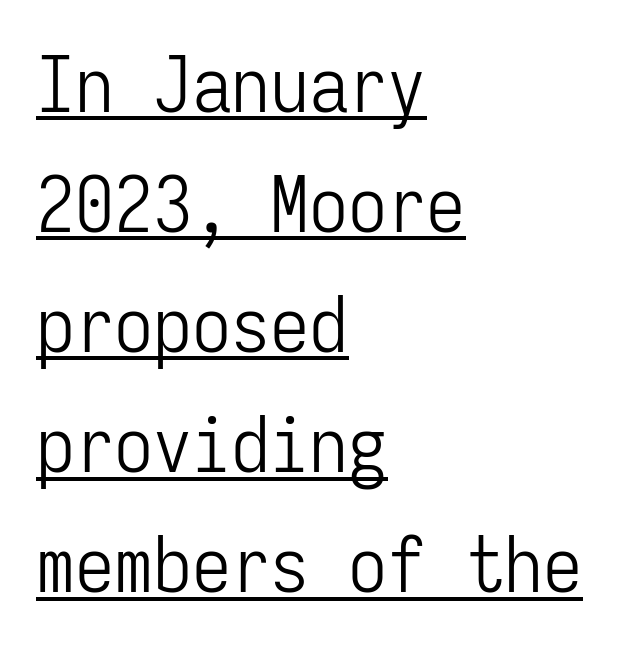
{"serif": "no", "italic": "no", "bold": "no", "weight": "light", "width": "condensed", "stroke_contrast": "low", "x_height": "medium", "monospaced": "yes", "underline": "yes", "align": "left", "line_spacing": "normal", "line_spacing_ratio": 1.54, "letter_spacing": "normal", "letter_spacing_em": 0.0, "glyph_px": 78}
